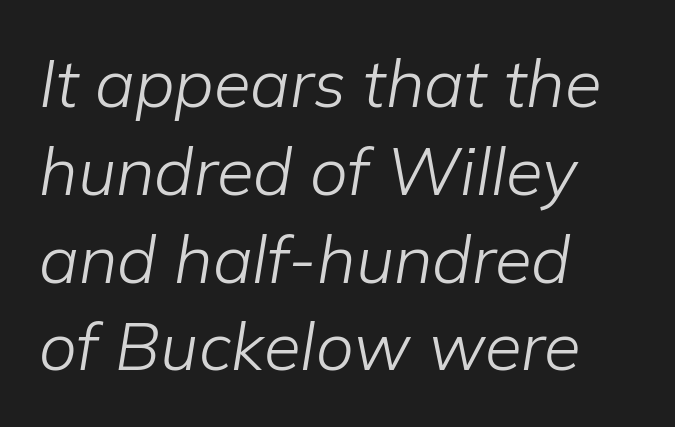
Q: Is the text bold? A: No.
Q: Is the text italic (slanted)? A: Yes, it leans right by about 9 degrees.
Q: Is the text underlined? A: No.
Q: How is the paragraph aligned? A: Left-aligned.
Q: Is the spacing between letters normal or unusually wide? A: Normal.
Q: Is the spacing between lines tight, normal or loose? A: Normal.
Q: Width (condensed, normal, or wide)? A: Normal.
Q: Stroke contrast? A: Low.
Q: x-height? A: Medium.
Q: Monospaced? A: No.
